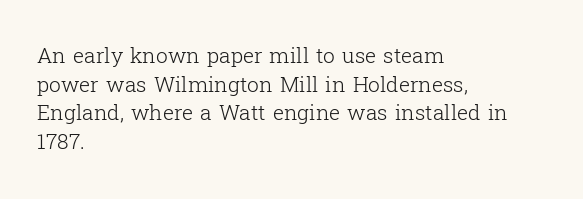
{"italic": "no", "bold": "no", "underline": "no", "align": "left", "line_spacing": "normal", "line_spacing_ratio": 1.36, "letter_spacing": "normal", "letter_spacing_em": 0.0, "glyph_px": 21}
